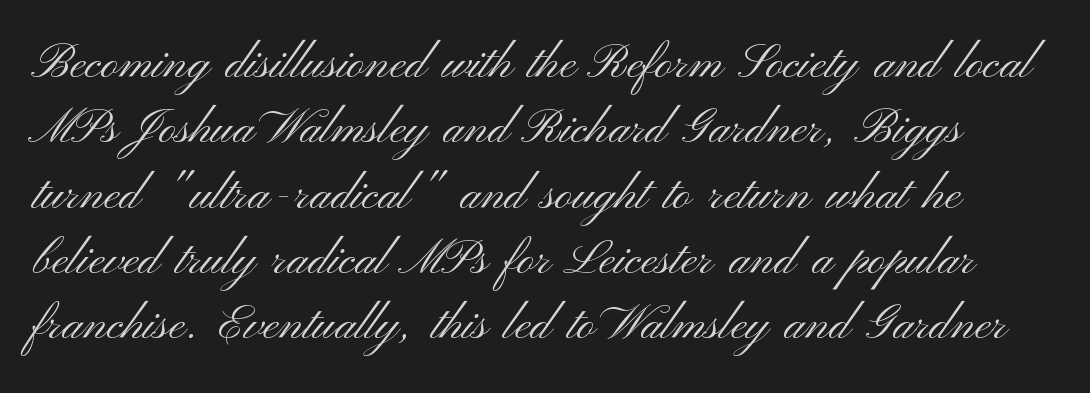
Q: Is the text bold? A: No.
Q: Is the text italic (slanted)? A: Yes.
Q: Is the typeface a serif or a sans-serif typeface? A: Sans-serif.
Q: Is the text underlined? A: No.
Q: Is the spacing between letters normal or unusually wide? A: Normal.
Q: Is the spacing between lines tight, normal or loose? A: Normal.
Q: Width (condensed, normal, or wide)? A: Wide.
Q: Stroke contrast? A: Medium.
Q: x-height? A: Small.
Q: Monospaced? A: No.
